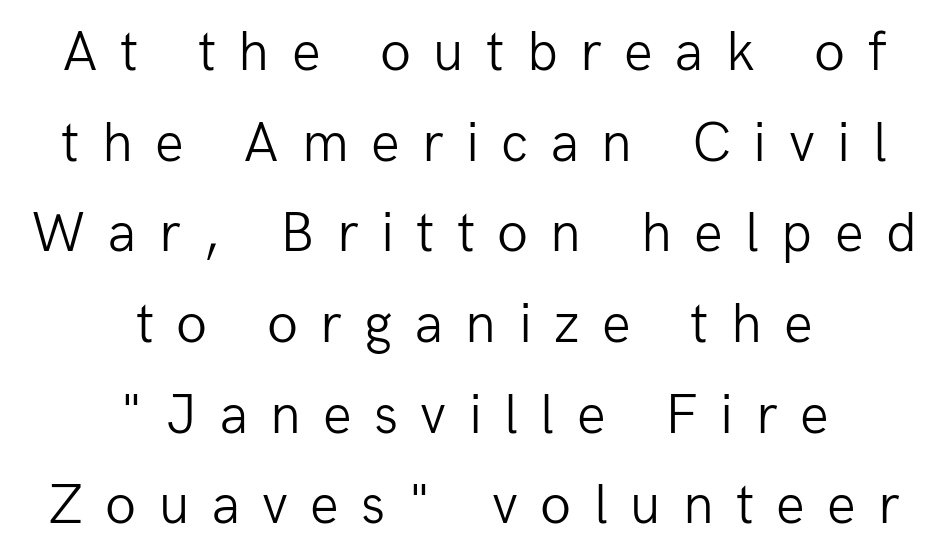
The image shows 57 px light sans-serif type, upright; set centered, normal line spacing (1.59x), unusually wide letter spacing (+0.39 em), not underlined; low stroke contrast and a medium x-height.
